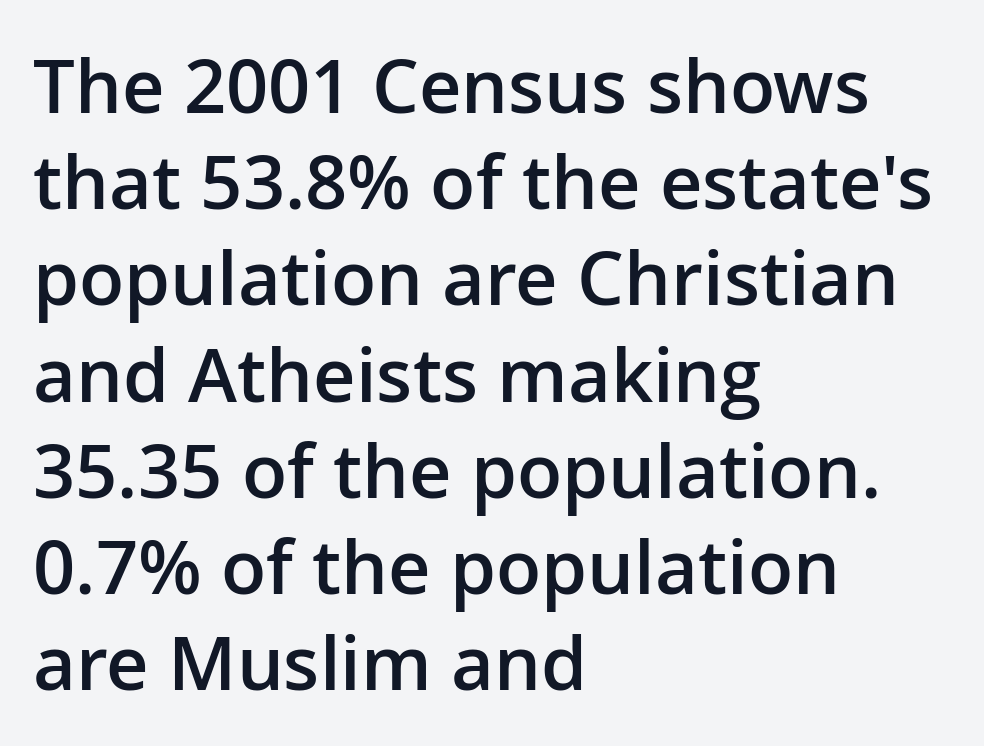
This is the regular roman posture of the typeface. Nope, no serifs anywhere on these letters. Clear beneath every line of the passage. The compositor pushed each line to the left boundary.
